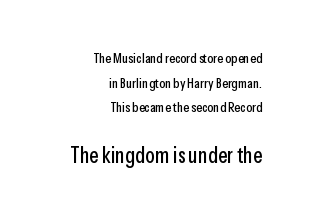
Q: Is the text italic (slanted)? A: No, it is upright.
Q: Is the text underlined? A: No.
Q: How is the paragraph aligned? A: Right-aligned.
Q: Is the spacing between letters normal or unusually wide? A: Normal.
Q: Which block of text is set in a larger size, the first (top) or the second (bottom)? A: The second (bottom) one.
